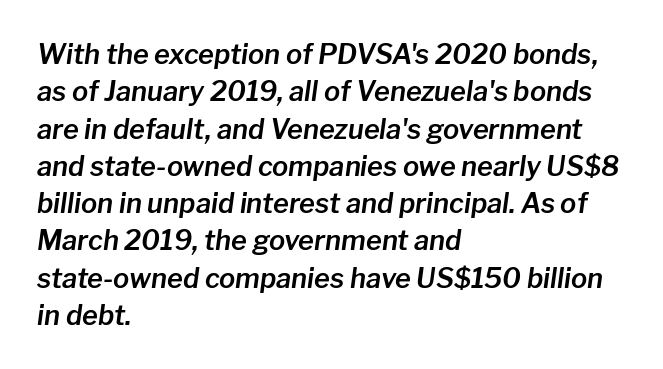
Q: Is the text italic (slanted)? A: Yes, it leans right by about 8 degrees.
Q: Is the text underlined? A: No.
Q: How is the paragraph aligned? A: Left-aligned.
Q: Is the spacing between letters normal or unusually wide? A: Normal.
Q: Is the spacing between lines tight, normal or loose? A: Normal.
